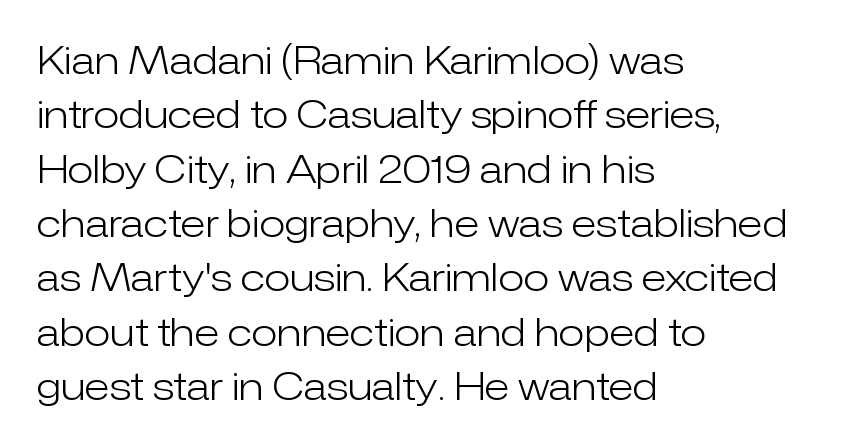
Q: Is the text bold? A: No.
Q: Is the text italic (slanted)? A: No, it is upright.
Q: Is the typeface a serif or a sans-serif typeface? A: Sans-serif.
Q: Is the text underlined? A: No.
Q: How is the paragraph aligned? A: Left-aligned.
Q: Is the spacing between letters normal or unusually wide? A: Normal.
Q: Is the spacing between lines tight, normal or loose? A: Normal.
Q: Width (condensed, normal, or wide)? A: Normal.
Q: Stroke contrast? A: Low.
Q: x-height? A: Medium.
Q: Monospaced? A: No.
